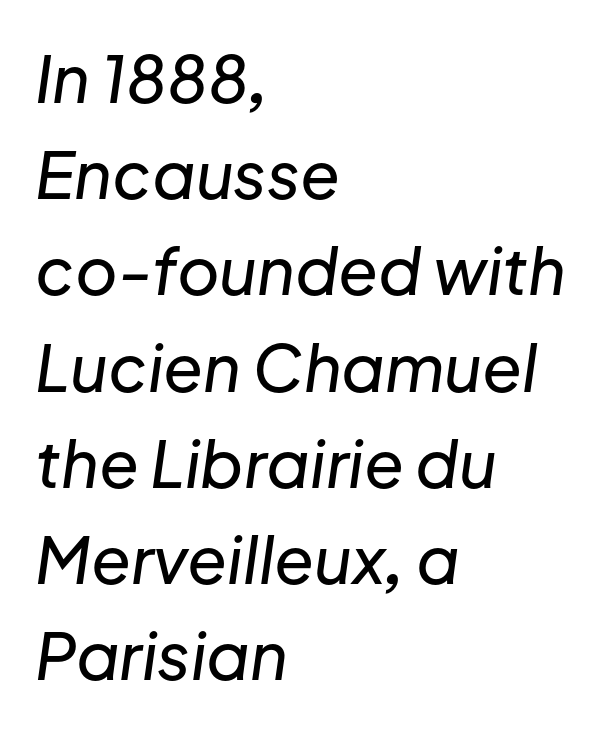
The image shows 65 px text type, italic (leaning right); set left-aligned, normal line spacing (1.48x), normal letter spacing, not underlined; low stroke contrast and a medium x-height.
